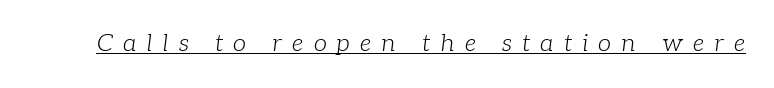
The image shows 24 px text type, italic (leaning right); set unusually wide letter spacing (+0.42 em), underlined.
